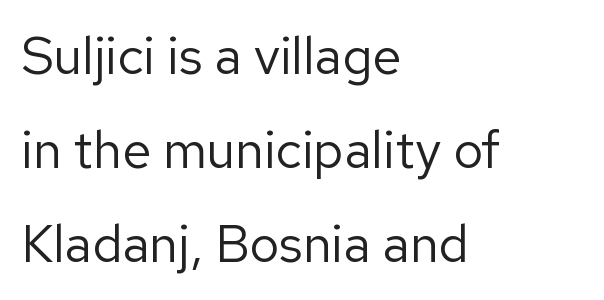
The image shows 52 px regular-weight sans-serif type, upright; set left-aligned, line spacing 1.81x, normal letter spacing, not underlined; low stroke contrast and a medium x-height.
